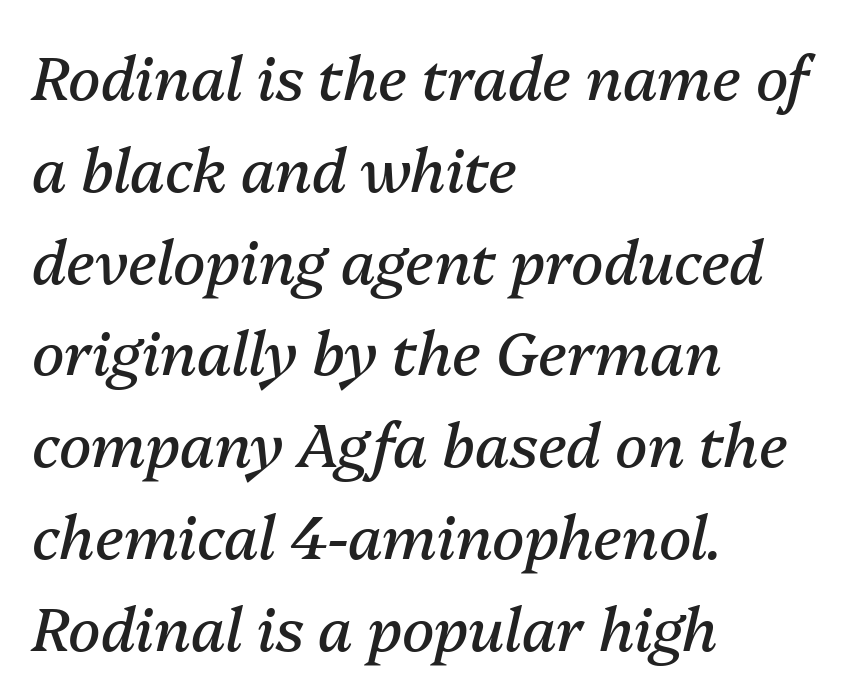
The image shows 60 px regular-weight type, italic (leaning right); set left-aligned, normal line spacing (1.53x), normal letter spacing, not underlined; medium stroke contrast and a medium x-height.
